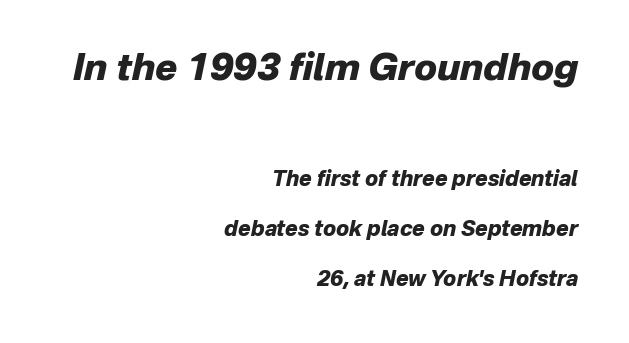
{"italic": "yes", "lean": "right", "slant_degrees": 12, "bold": "yes", "weight": "heavy", "width": "normal", "stroke_contrast": "low", "x_height": "medium", "monospaced": "no", "underline": "no", "align": "right", "line_spacing": "loose", "line_spacing_ratio": 2.39, "letter_spacing": "normal", "letter_spacing_em": 0.0, "larger_block": "first", "size_ratio": 1.76, "glyph_px": 37}
